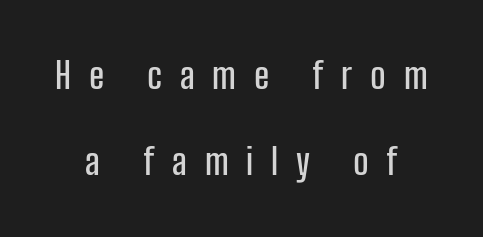
Note the varied advance widths — an 'i' is clearly narrower than an 'm'. The letters carry no serifs — their stems end cleanly without finishing strokes. Observe the wide spacing: letters keep a clear distance from each other. Rendered with straight, roman letterforms.
